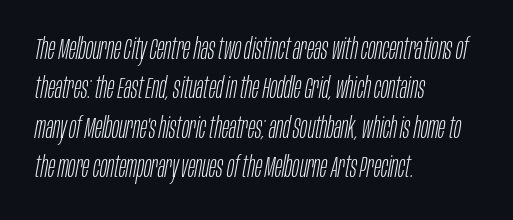
The image shows 30 px light, condensed type, italic (leaning right); set left-aligned, normal line spacing (1.31x), normal letter spacing, not underlined; low stroke contrast and a large x-height.
